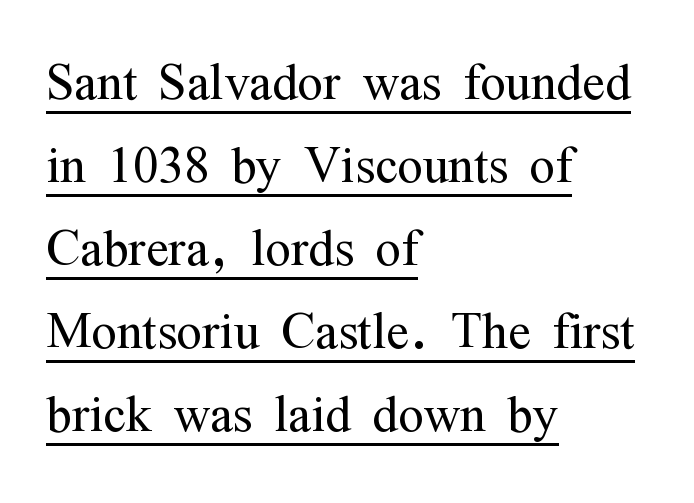
{"serif": "yes", "italic": "no", "bold": "no", "weight": "light", "width": "condensed", "stroke_contrast": "medium", "x_height": "medium", "monospaced": "no", "underline": "yes", "align": "left", "line_spacing_ratio": 1.24, "letter_spacing": "normal", "letter_spacing_em": 0.0, "glyph_px": 67}
